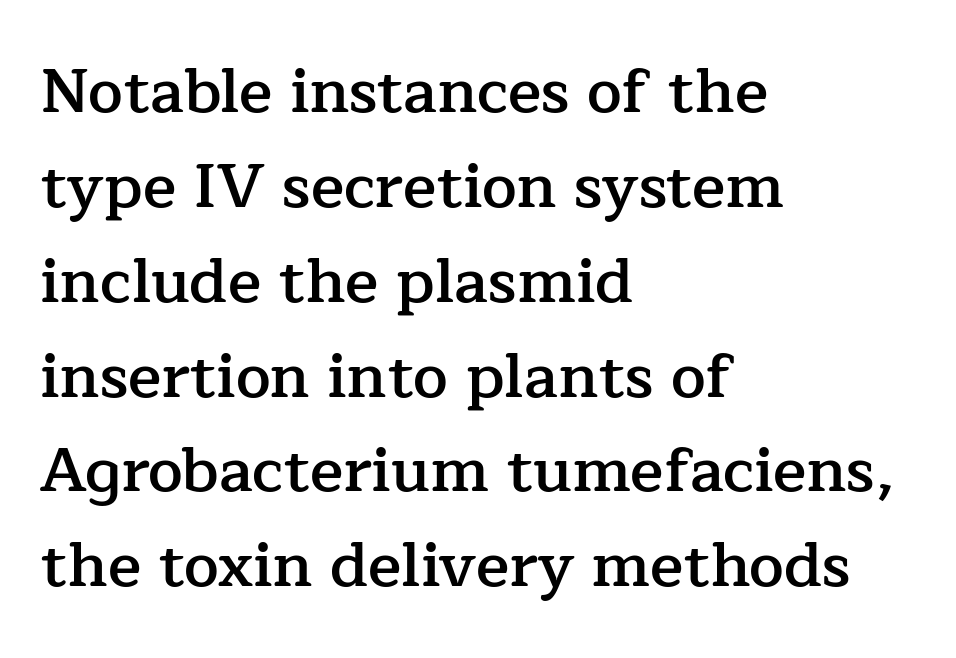
Q: Is the text bold? A: Semi-bold.
Q: Is the text italic (slanted)? A: No, it is upright.
Q: Is the typeface a serif or a sans-serif typeface? A: Serif.
Q: Is the text underlined? A: No.
Q: How is the paragraph aligned? A: Left-aligned.
Q: Is the spacing between letters normal or unusually wide? A: Normal.
Q: Is the spacing between lines tight, normal or loose? A: Normal.
Q: Width (condensed, normal, or wide)? A: Normal.
Q: Stroke contrast? A: Low.
Q: x-height? A: Medium.
Q: Monospaced? A: No.
